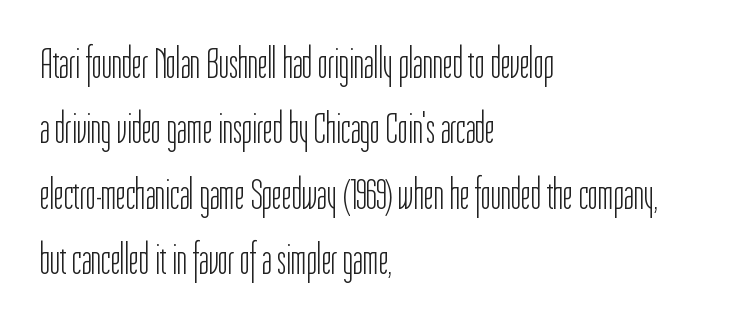
The image shows 43 px light, condensed sans-serif type, upright; set left-aligned, normal line spacing (1.52x), normal letter spacing, not underlined; low stroke contrast and a medium x-height.
